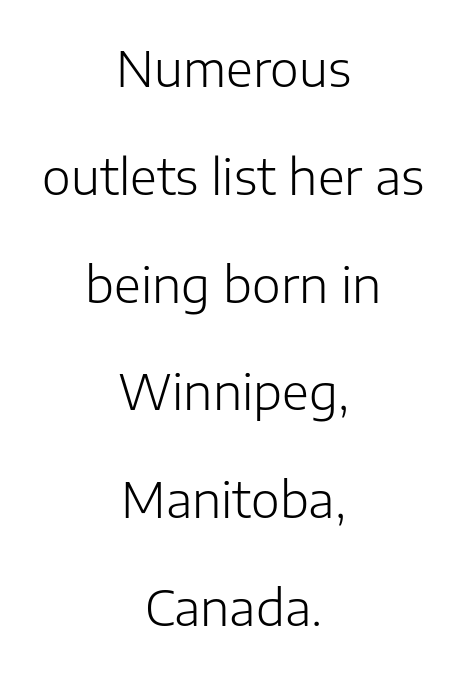
{"serif": "no", "italic": "no", "bold": "no", "weight": "light", "width": "normal", "stroke_contrast": "low", "x_height": "medium", "monospaced": "no", "underline": "no", "align": "center", "line_spacing": "loose", "line_spacing_ratio": 2.2, "letter_spacing": "normal", "letter_spacing_em": 0.0, "glyph_px": 49}
